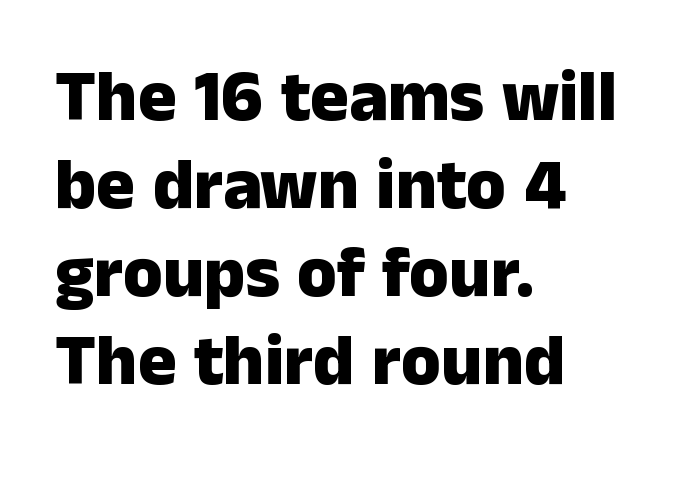
{"serif": "no", "italic": "no", "bold": "yes", "weight": "heavy", "width": "normal", "stroke_contrast": "low", "x_height": "medium", "monospaced": "no", "underline": "no", "align": "left", "line_spacing_ratio": 1.22, "letter_spacing": "normal", "letter_spacing_em": 0.0, "glyph_px": 72}
